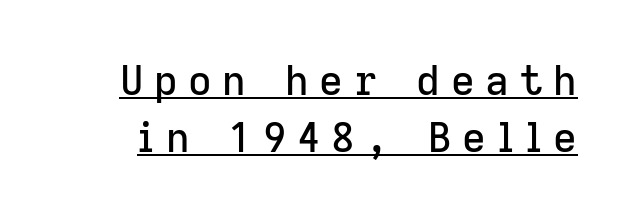
Looks like regular typesetting: each glyph gets only the width it needs. This rendering widens character spacing well past its baseline value. The vertical gap from one line to the next is medium. Beneath each row of characters lies a ruled line. Every stem runs plumb, perpendicular to the baseline.
